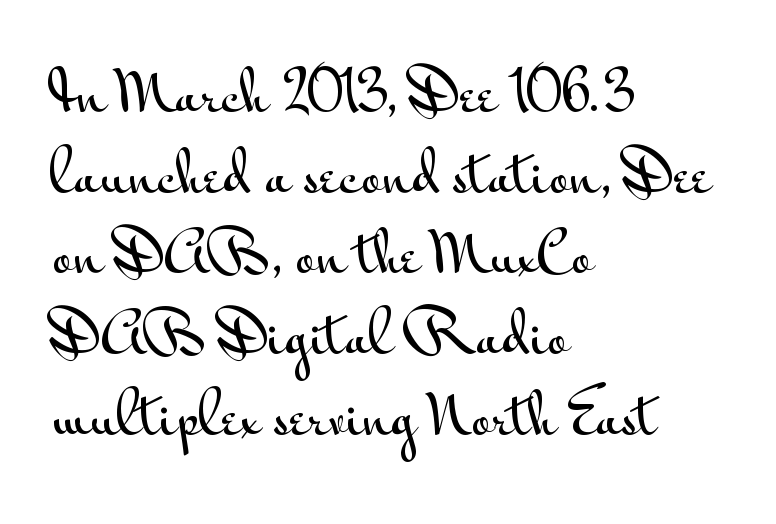
Q: Is the text italic (slanted)? A: Yes.
Q: Is the typeface a serif or a sans-serif typeface? A: Sans-serif.
Q: Is the text underlined? A: No.
Q: How is the paragraph aligned? A: Left-aligned.
Q: Is the spacing between letters normal or unusually wide? A: Normal.
Q: Is the spacing between lines tight, normal or loose? A: Normal.
Q: Width (condensed, normal, or wide)? A: Wide.
Q: Stroke contrast? A: Medium.
Q: x-height? A: Small.
Q: Monospaced? A: No.
